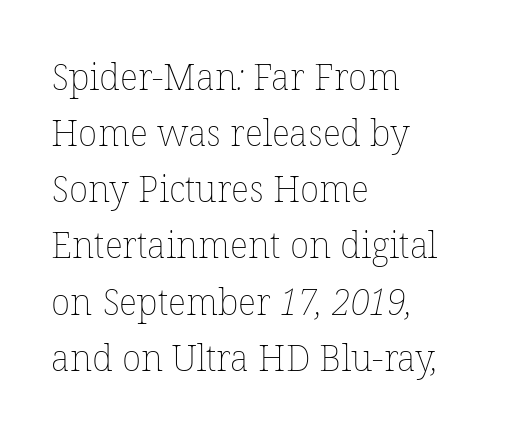
Q: Is the text bold? A: No.
Q: Is the text underlined? A: No.
Q: How is the paragraph aligned? A: Left-aligned.
Q: Is the spacing between letters normal or unusually wide? A: Normal.
Q: Is the spacing between lines tight, normal or loose? A: Normal.
Q: Width (condensed, normal, or wide)? A: Normal.
Q: Stroke contrast? A: Low.
Q: x-height? A: Medium.
Q: Monospaced? A: No.
